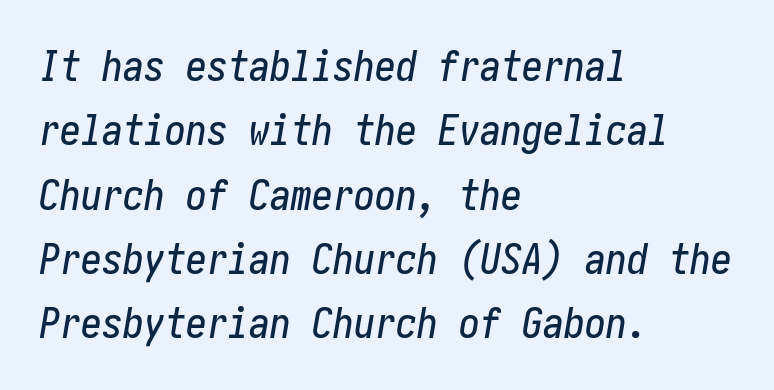
Q: Is the text italic (slanted)? A: Yes, it leans right by about 10 degrees.
Q: Is the text underlined? A: No.
Q: How is the paragraph aligned? A: Left-aligned.
Q: Is the spacing between letters normal or unusually wide? A: Normal.
Q: Is the spacing between lines tight, normal or loose? A: Normal.
Q: Width (condensed, normal, or wide)? A: Condensed.
Q: Stroke contrast? A: Low.
Q: x-height? A: Medium.
